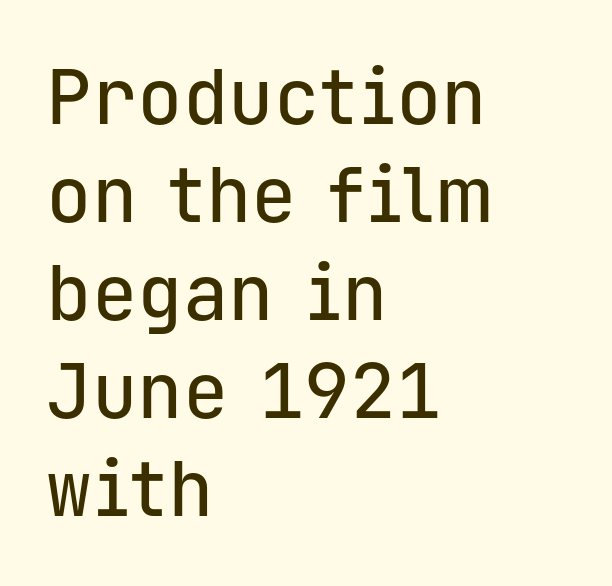
Rule under the text: the space is simply empty. Looks like terminal output: every glyph gets an equal slot. The typesetter chose a ragged-right arrangement here. What kind of face is this? One without serifs — a sans.
